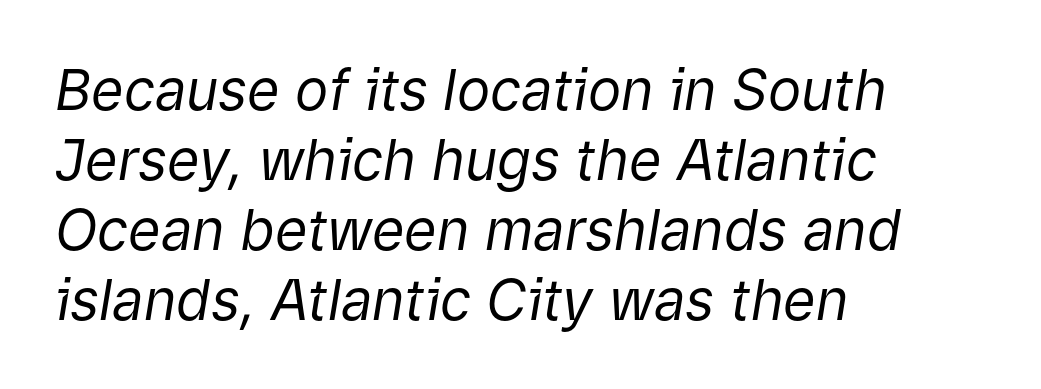
{"italic": "yes", "lean": "right", "slant_degrees": 9, "bold": "no", "weight": "regular", "width": "normal", "stroke_contrast": "low", "x_height": "medium", "monospaced": "no", "underline": "no", "align": "left", "line_spacing": "normal", "line_spacing_ratio": 1.25, "letter_spacing": "normal", "letter_spacing_em": 0.0, "glyph_px": 56}
